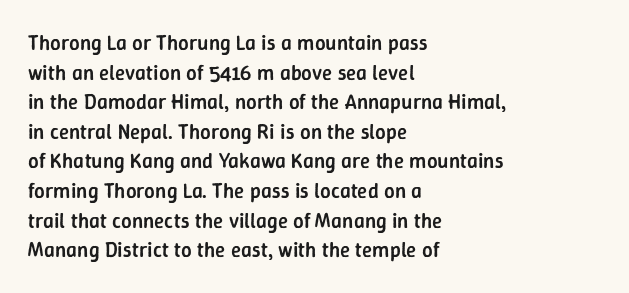
The image shows 21 px text type, upright; set left-aligned, normal line spacing (1.41x), normal letter spacing, not underlined.
